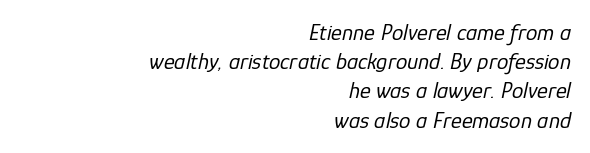
No extra tracking has been applied to these lines. Nothing heavy about these letters — not bold at all. Right-aligned paragraph, ragged on the left. The string is rendered with underlining switched off. The letters are slanted; this is an italic face.
